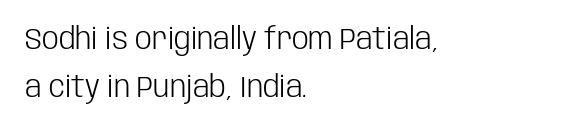
The image shows 30 px light, condensed sans-serif type, upright; set left-aligned, normal line spacing (1.6x), normal letter spacing, not underlined; low stroke contrast and a large x-height.
